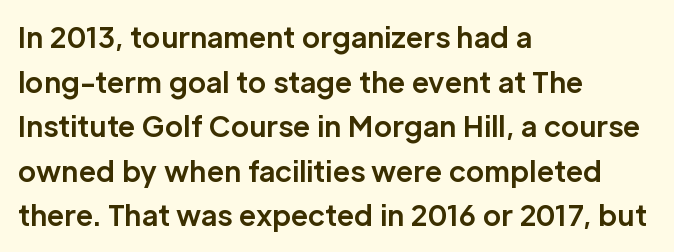
Q: Is the text bold? A: Yes.
Q: Is the text italic (slanted)? A: No, it is upright.
Q: Is the typeface a serif or a sans-serif typeface? A: Sans-serif.
Q: Is the text underlined? A: No.
Q: How is the paragraph aligned? A: Left-aligned.
Q: Is the spacing between letters normal or unusually wide? A: Normal.
Q: Is the spacing between lines tight, normal or loose? A: Normal.
Q: Width (condensed, normal, or wide)? A: Normal.
Q: Stroke contrast? A: Low.
Q: x-height? A: Medium.
Q: Monospaced? A: No.
